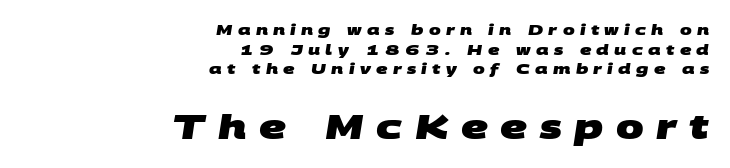
The image shows 33 px heavy, wide sans-serif type; set right-aligned, normal line spacing (1.41x), unusually wide letter spacing (+0.38 em), not underlined; the second (bottom) block is 2.36x larger; medium stroke contrast and a large x-height.
